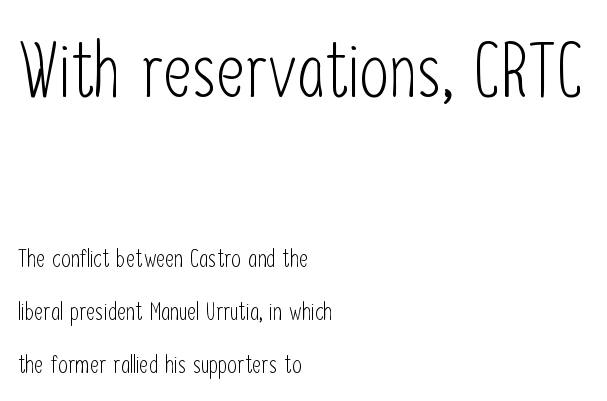
Q: Is the text bold? A: No.
Q: Is the text italic (slanted)? A: No, it is upright.
Q: Is the typeface a serif or a sans-serif typeface? A: Sans-serif.
Q: Is the text underlined? A: No.
Q: How is the paragraph aligned? A: Left-aligned.
Q: Is the spacing between letters normal or unusually wide? A: Normal.
Q: Is the spacing between lines tight, normal or loose? A: Loose.
Q: Which block of text is set in a larger size, the first (top) or the second (bottom)? A: The first (top) one.
Q: Width (condensed, normal, or wide)? A: Condensed.
Q: Stroke contrast? A: Low.
Q: x-height? A: Medium.
Q: Monospaced? A: No.
